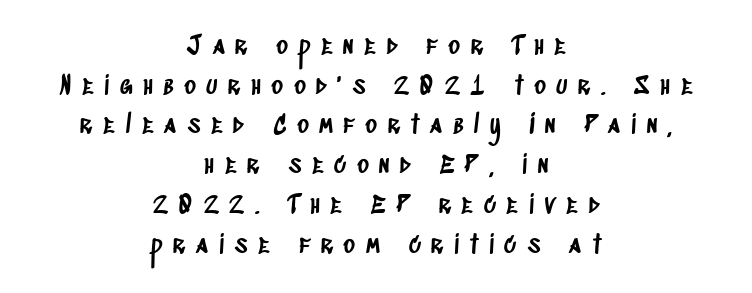
Q: Is the text underlined? A: No.
Q: How is the paragraph aligned? A: Centered.
Q: Is the spacing between letters normal or unusually wide? A: Unusually wide.
Q: Is the spacing between lines tight, normal or loose? A: Normal.
